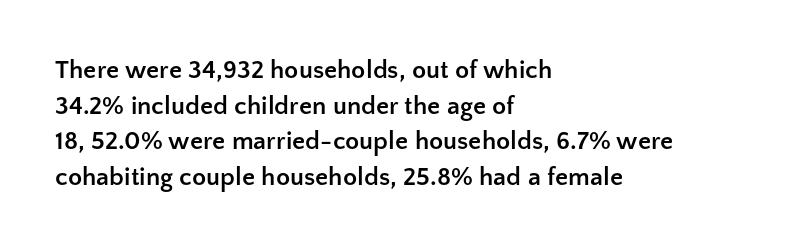
Descenders are the only things crossing below the line. Weight: bold. The tracking reads as untouched default to a designer's eye. A typesetter would mark this as roman, not italic.
